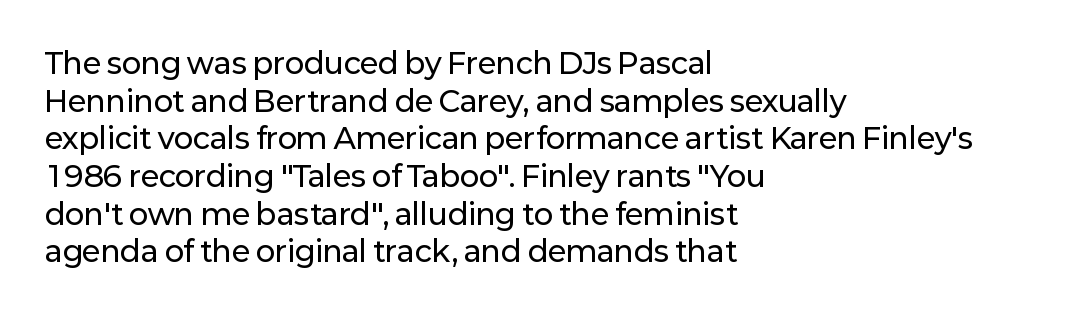
You could not count columns in this text — the font is proportionally spaced. The ragged edge is on the right, which tells us the setting is flush left. The typeface chosen for these lines omits serifs. Lines of text with bare space underneath.
